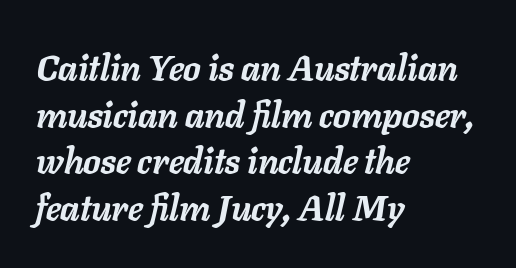
The image shows 35 px semibold type, italic (leaning right); set left-aligned, normal line spacing (1.33x), normal letter spacing, not underlined; low stroke contrast and a medium x-height.
